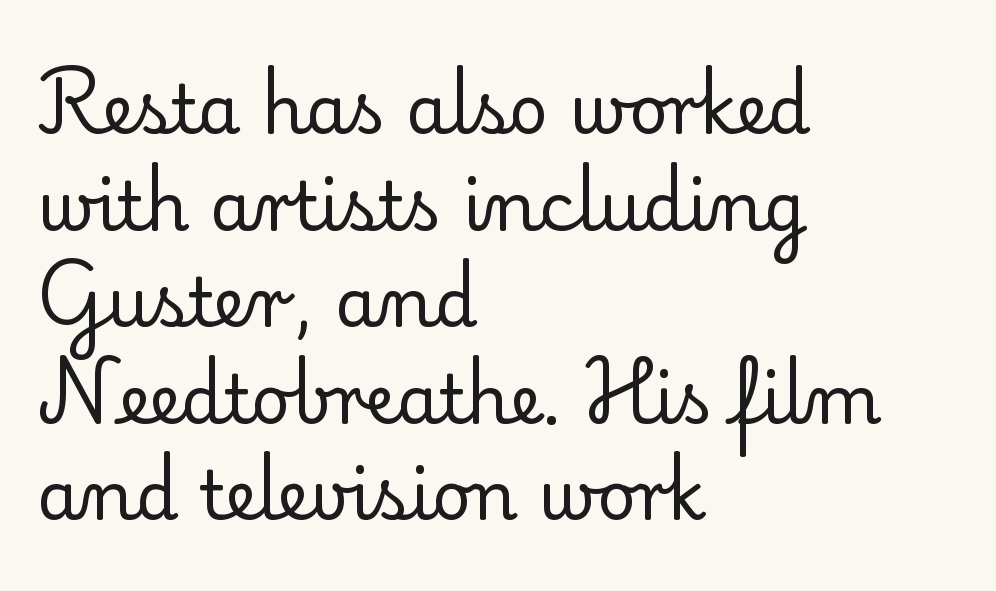
{"serif": "yes", "italic": "no", "bold": "no", "weight": "regular", "width": "normal", "stroke_contrast": "low", "x_height": "small", "monospaced": "no", "underline": "no", "align": "left", "line_spacing": "normal", "line_spacing_ratio": 1.42, "letter_spacing": "normal", "letter_spacing_em": 0.0, "glyph_px": 68}
